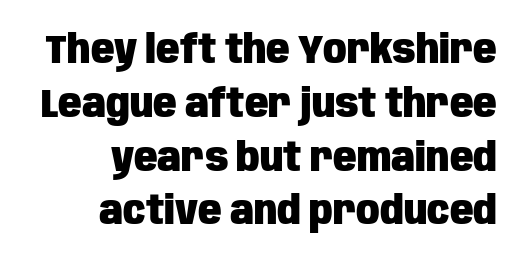
Serif or sans? Sans — the stroke terminals are bare. The letters stand straight up with perfectly vertical stems. The face used here is proportionally spaced, like ordinary book or web type. The area under the type is left untouched. On the weight axis this lands at bold, roughly 700. Here the glyphs are tracked normally, forming tight word shapes.
